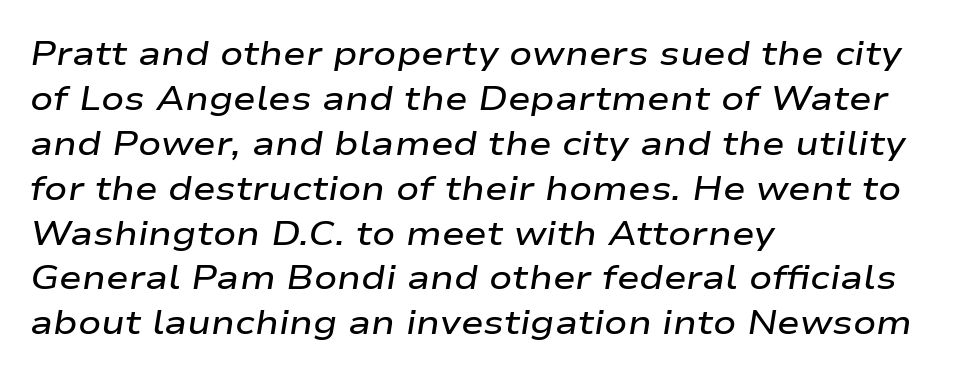
Q: Is the text bold? A: Semi-bold.
Q: Is the text italic (slanted)? A: Yes, it leans right by about 9 degrees.
Q: Is the text underlined? A: No.
Q: How is the paragraph aligned? A: Left-aligned.
Q: Is the spacing between letters normal or unusually wide? A: Normal.
Q: Is the spacing between lines tight, normal or loose? A: Normal.
Q: Width (condensed, normal, or wide)? A: Wide.
Q: Stroke contrast? A: Low.
Q: x-height? A: Medium.
Q: Monospaced? A: No.
